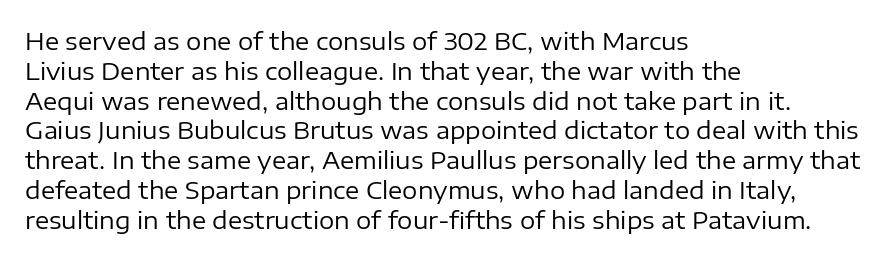
Q: Is the text bold? A: No.
Q: Is the text italic (slanted)? A: No, it is upright.
Q: Is the text underlined? A: No.
Q: How is the paragraph aligned? A: Left-aligned.
Q: Is the spacing between letters normal or unusually wide? A: Normal.
